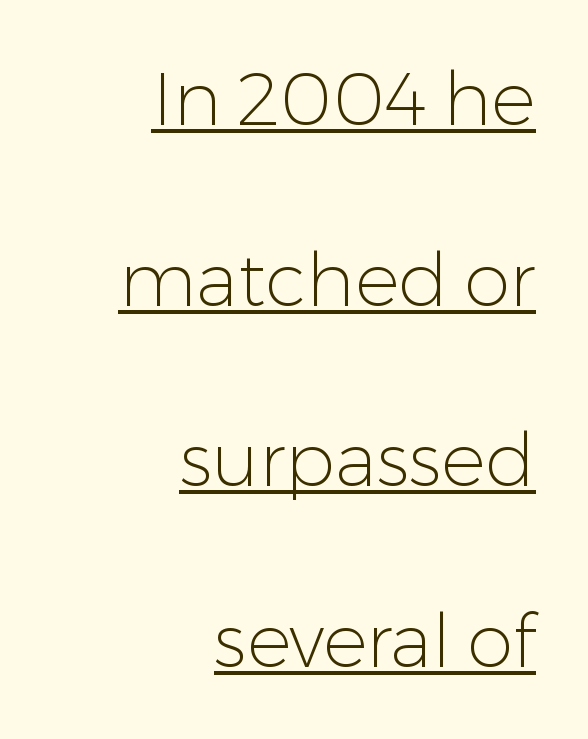
The image shows 74 px light sans-serif type, upright; set right-aligned, loose line spacing (2.44x), normal letter spacing, underlined; low stroke contrast and a medium x-height.
